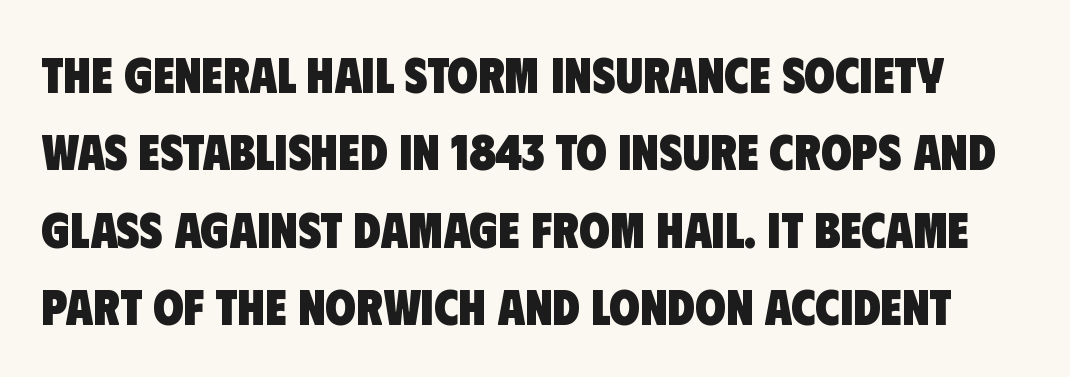
{"serif": "no", "bold": "yes", "weight": "heavy", "width": "condensed", "stroke_contrast": "low", "x_height": "large", "monospaced": "no", "underline": "no", "line_spacing": "normal", "line_spacing_ratio": 1.55, "letter_spacing": "normal", "letter_spacing_em": 0.0, "glyph_px": 50}
